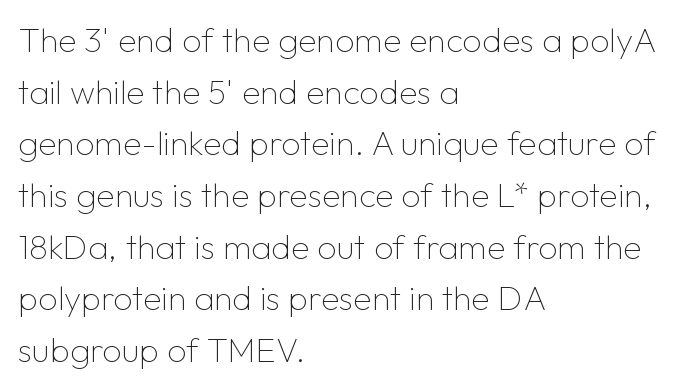
Q: Is the text bold? A: No.
Q: Is the text italic (slanted)? A: No, it is upright.
Q: Is the typeface a serif or a sans-serif typeface? A: Sans-serif.
Q: Is the text underlined? A: No.
Q: How is the paragraph aligned? A: Left-aligned.
Q: Is the spacing between letters normal or unusually wide? A: Normal.
Q: Is the spacing between lines tight, normal or loose? A: Normal.
Q: Width (condensed, normal, or wide)? A: Normal.
Q: Stroke contrast? A: Low.
Q: x-height? A: Medium.
Q: Monospaced? A: No.
